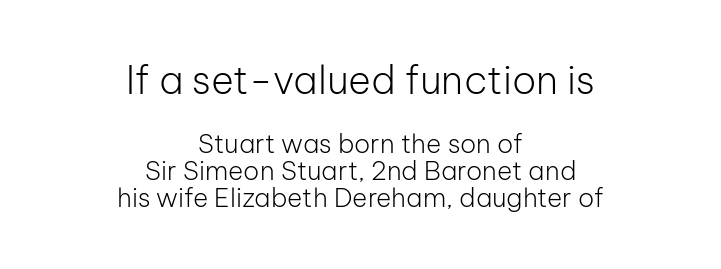
{"serif": "no", "italic": "no", "bold": "no", "weight": "light", "width": "normal", "stroke_contrast": "low", "x_height": "medium", "monospaced": "no", "underline": "no", "align": "center", "line_spacing": "tight", "line_spacing_ratio": 1.04, "letter_spacing": "normal", "letter_spacing_em": 0.0, "larger_block": "first", "size_ratio": 1.5, "glyph_px": 39}
